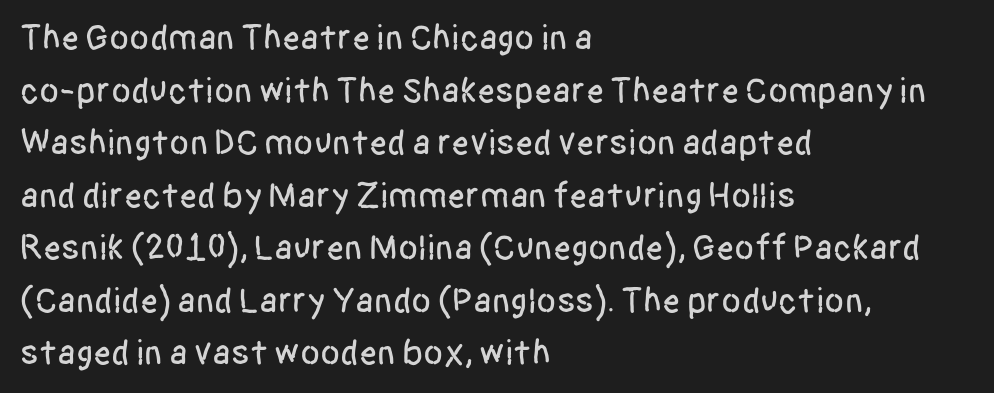
You can tell from the bare stems that sans-serif type was used. Character widths vary here, with narrow letters taking less room than wide ones. Layout note: lines flush left. Rows of type keep a routine distance in the vertical direction. Letter spacing: default.
